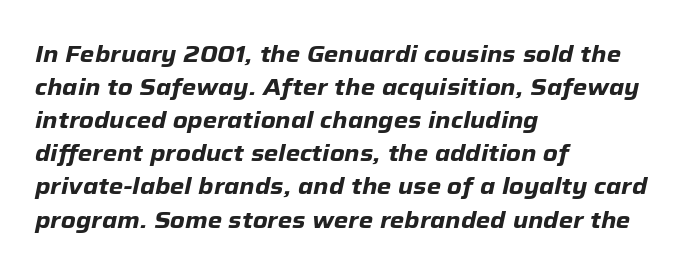
The image shows 23 px bold type, italic (leaning right); set left-aligned, normal line spacing (1.44x), normal letter spacing, not underlined.
